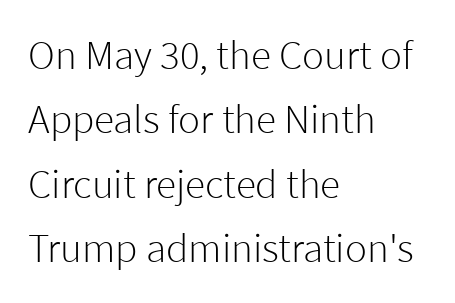
The image shows 41 px light sans-serif type, upright; set left-aligned, normal line spacing (1.57x), normal letter spacing, not underlined; low stroke contrast and a medium x-height.
